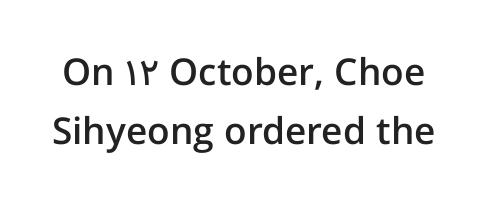
The image shows 37 px semibold sans-serif type, upright; set normal line spacing (1.6x), normal letter spacing, not underlined; low stroke contrast and a medium x-height.
